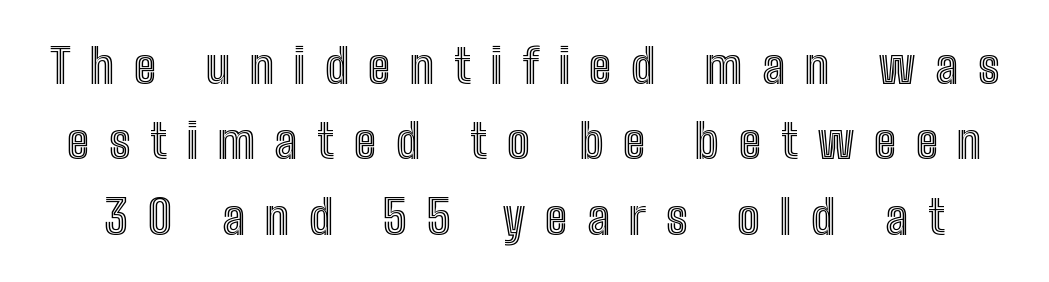
Q: Is the text italic (slanted)? A: No, it is upright.
Q: Is the text underlined? A: No.
Q: Is the spacing between letters normal or unusually wide? A: Unusually wide.
Q: Is the spacing between lines tight, normal or loose? A: Normal.
Q: Width (condensed, normal, or wide)? A: Condensed.
Q: x-height? A: Medium.
Q: Monospaced? A: No.
